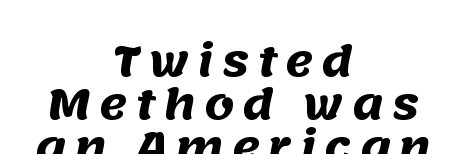
Descender tails drop into unmarked territory. In terms of letterform style, serifs are entirely absent. Successive baselines arrive quickly, one right under another. Character widths vary here, with narrow letters taking less room than wide ones.
